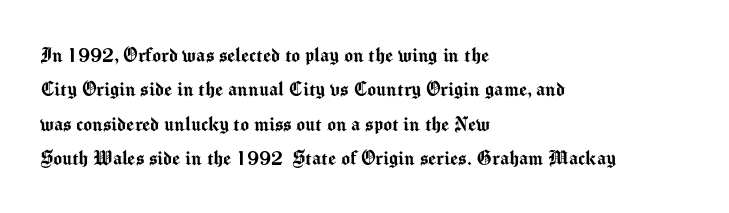
The specimen omits any rule beneath the text block's lines. The line-height multiplier appears to be the usual default. Posture: upright roman. The letters sit at their default tracking, neither squeezed nor spread.
